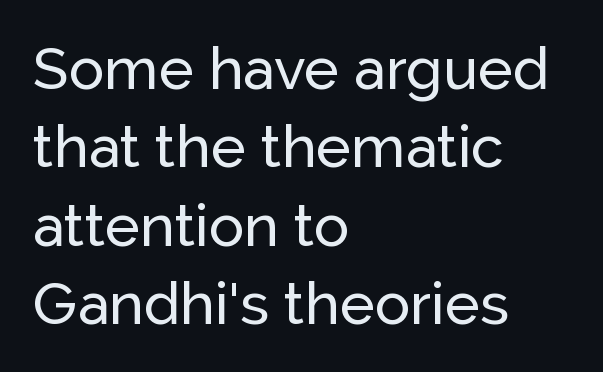
The image shows 59 px sans-serif type, upright; set left-aligned, normal line spacing (1.33x), normal letter spacing, not underlined; low stroke contrast and a medium x-height.
